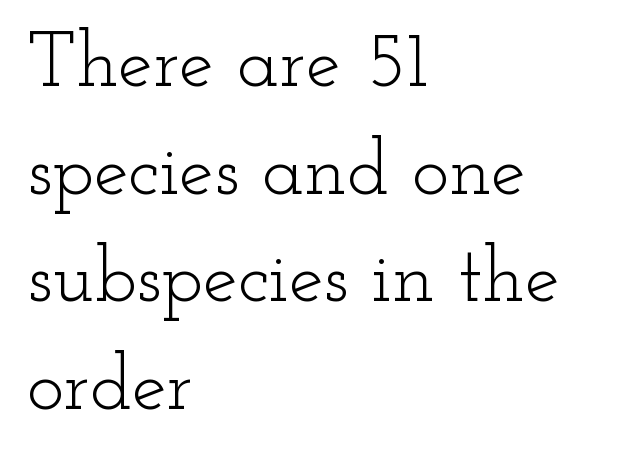
Q: Is the text bold? A: No.
Q: Is the text italic (slanted)? A: No, it is upright.
Q: Is the typeface a serif or a sans-serif typeface? A: Serif.
Q: Is the text underlined? A: No.
Q: How is the paragraph aligned? A: Left-aligned.
Q: Is the spacing between letters normal or unusually wide? A: Normal.
Q: Is the spacing between lines tight, normal or loose? A: Normal.
Q: Width (condensed, normal, or wide)? A: Wide.
Q: Stroke contrast? A: Low.
Q: x-height? A: Small.
Q: Monospaced? A: No.
